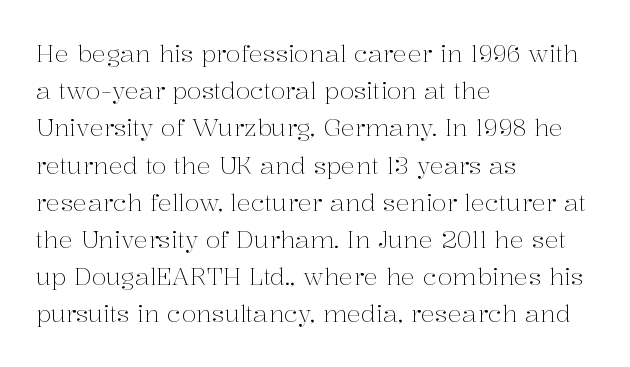
{"italic": "no", "bold": "no", "underline": "no", "align": "left", "line_spacing": "normal", "line_spacing_ratio": 1.55, "letter_spacing": "normal", "letter_spacing_em": 0.0, "glyph_px": 24}
